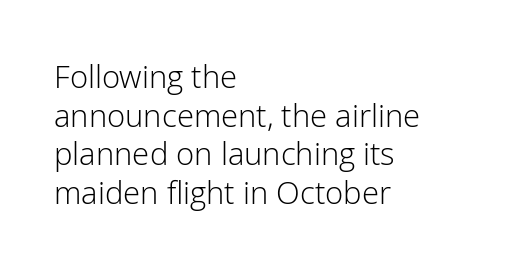
Q: Is the text bold? A: No.
Q: Is the text italic (slanted)? A: No, it is upright.
Q: Is the typeface a serif or a sans-serif typeface? A: Sans-serif.
Q: Is the text underlined? A: No.
Q: How is the paragraph aligned? A: Left-aligned.
Q: Is the spacing between letters normal or unusually wide? A: Normal.
Q: Is the spacing between lines tight, normal or loose? A: Normal.
Q: Width (condensed, normal, or wide)? A: Normal.
Q: Stroke contrast? A: Low.
Q: x-height? A: Medium.
Q: Monospaced? A: No.
